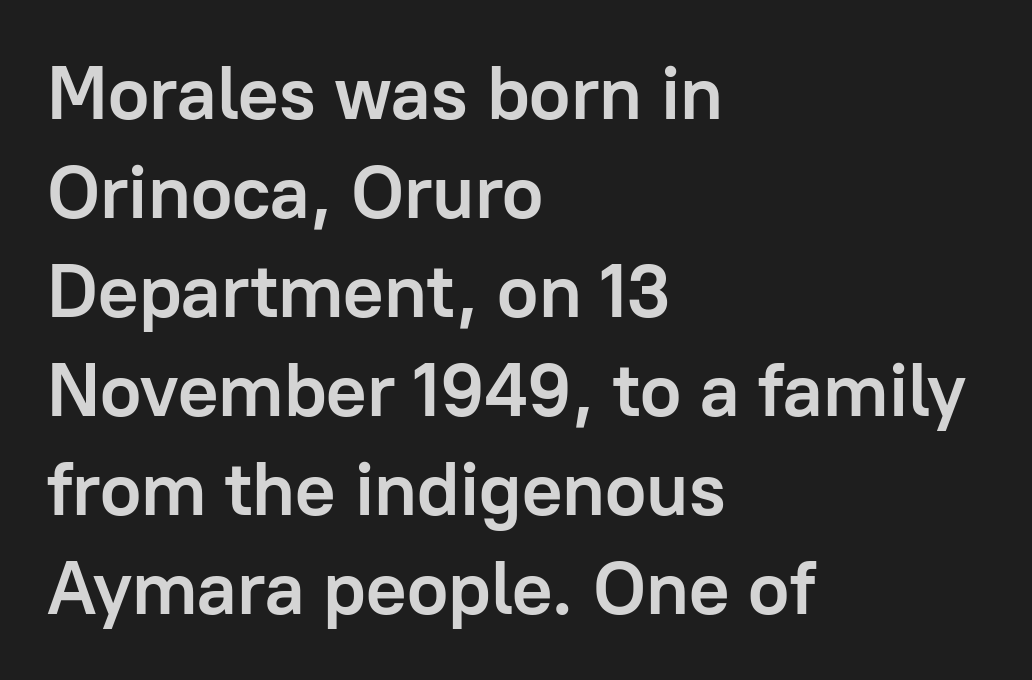
{"serif": "no", "italic": "no", "bold": "yes", "weight": "semibold", "width": "normal", "stroke_contrast": "low", "x_height": "medium", "monospaced": "no", "underline": "no", "align": "left", "line_spacing": "normal", "line_spacing_ratio": 1.32, "letter_spacing": "normal", "letter_spacing_em": 0.0, "glyph_px": 75}
